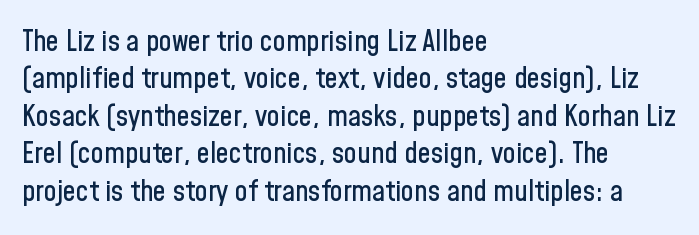
Descenders are the only things crossing below the line. Rendered with straight, roman letterforms. The letters advance in unequal steps, a hallmark of proportional type. The gaps between neighbouring characters are ordinary and unremarkable. Are there feet on the stems? There aren't — it's a sans.
